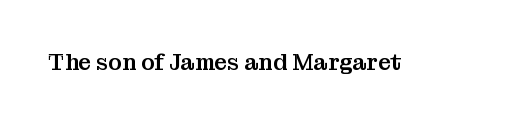
Tall strokes in this sample are plumb rather than angled. Short note: letters normally spaced. Lines of text with bare space underneath.
